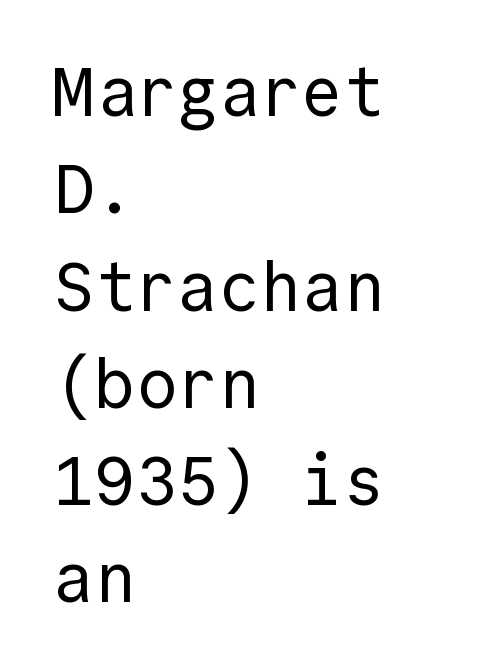
Q: Is the text bold? A: No.
Q: Is the text italic (slanted)? A: No, it is upright.
Q: Is the typeface a serif or a sans-serif typeface? A: Sans-serif.
Q: Is the text underlined? A: No.
Q: How is the paragraph aligned? A: Left-aligned.
Q: Is the spacing between letters normal or unusually wide? A: Normal.
Q: Is the spacing between lines tight, normal or loose? A: Normal.
Q: Width (condensed, normal, or wide)? A: Normal.
Q: x-height? A: Medium.
Q: Monospaced? A: Yes.
